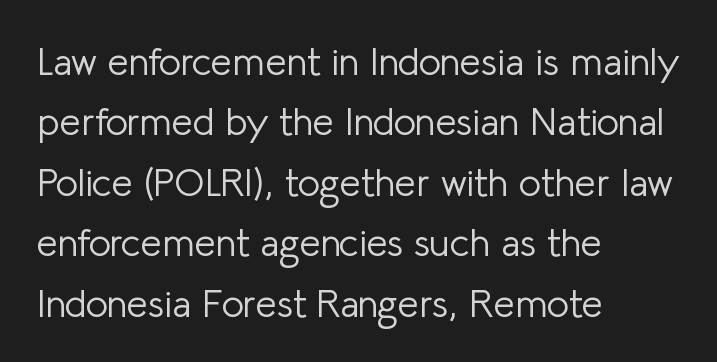
{"serif": "no", "italic": "no", "bold": "no", "weight": "light", "width": "normal", "stroke_contrast": "low", "x_height": "medium", "monospaced": "no", "underline": "no", "align": "left", "line_spacing": "normal", "line_spacing_ratio": 1.59, "letter_spacing": "normal", "letter_spacing_em": 0.0, "glyph_px": 38}
